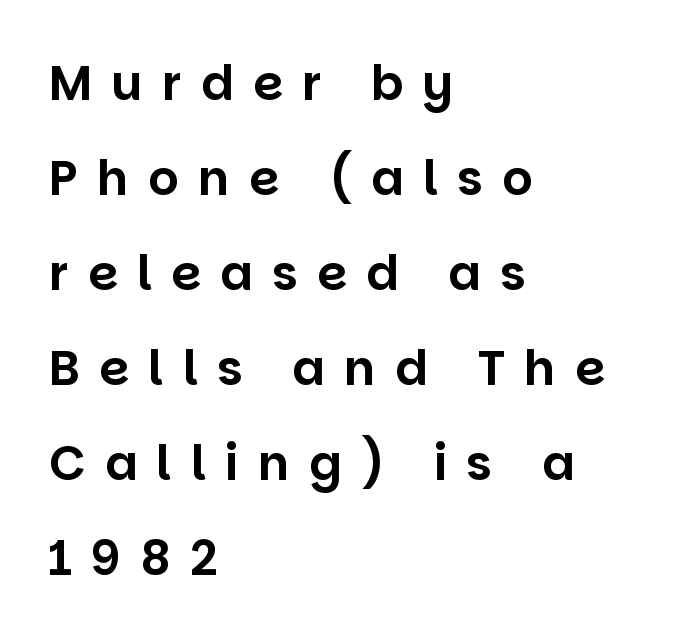
A typesetter would call this heavily tracked-out type. Rows of type keep a wide berth in the vertical direction. The face used here is proportionally spaced, like ordinary book or web type. Compared with a centered layout, this one pins lines to the left instead.
